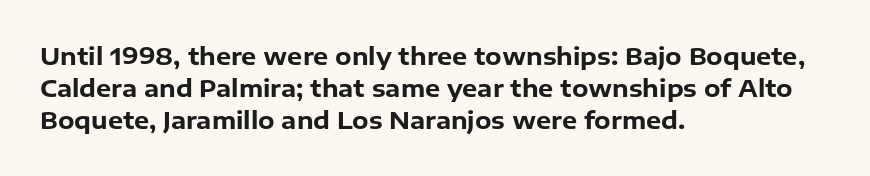
Q: Is the text bold? A: Yes.
Q: Is the text italic (slanted)? A: No, it is upright.
Q: Is the text underlined? A: No.
Q: How is the paragraph aligned? A: Left-aligned.
Q: Is the spacing between letters normal or unusually wide? A: Normal.
Q: Is the spacing between lines tight, normal or loose? A: Normal.
